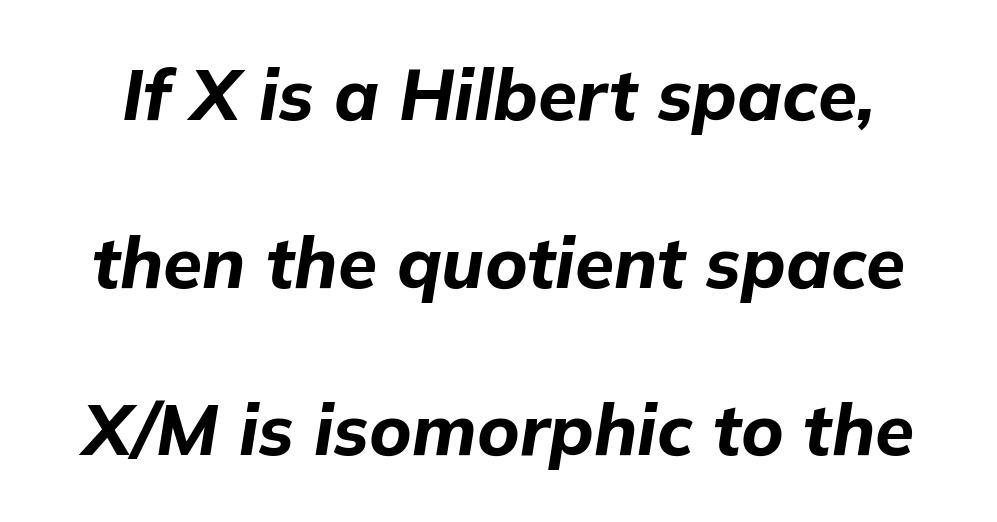
Strokes here are thick enough to call this a true bold. Designer's note — italics engaged. The line-height multiplier appears high, well above default. Do the characters align in a grid? No, the font is proportional. This sample uses plain, unmodified letter spacing.
